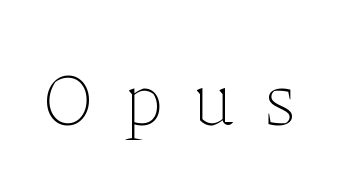
The image shows 75 px thin type, upright; set unusually wide letter spacing (+0.4 em), not underlined; low stroke contrast and a medium x-height.
